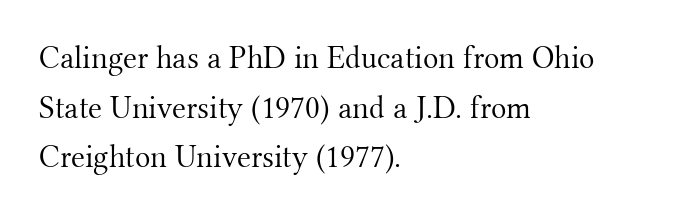
Spacing verdict: proportional, widths tailored to each character. The setting favours the left margin, as ordinary paragraphs usually do. Clear beneath every line of the passage. Nope, not italic — everything's standing straight. Interline gaps are of average width in this sample. The weight tops out at a normal text grade.
